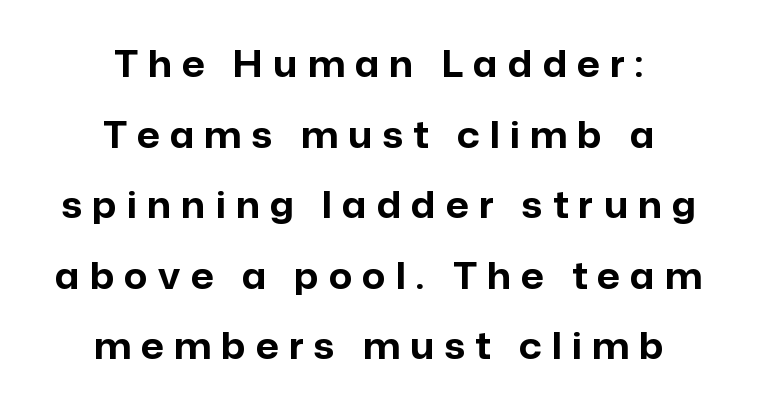
{"serif": "no", "italic": "no", "bold": "yes", "weight": "bold", "width": "normal", "stroke_contrast": "low", "x_height": "medium", "monospaced": "no", "underline": "no", "align": "center", "line_spacing": "loose", "line_spacing_ratio": 1.96, "letter_spacing": "wide", "letter_spacing_em": 0.29, "glyph_px": 36}
